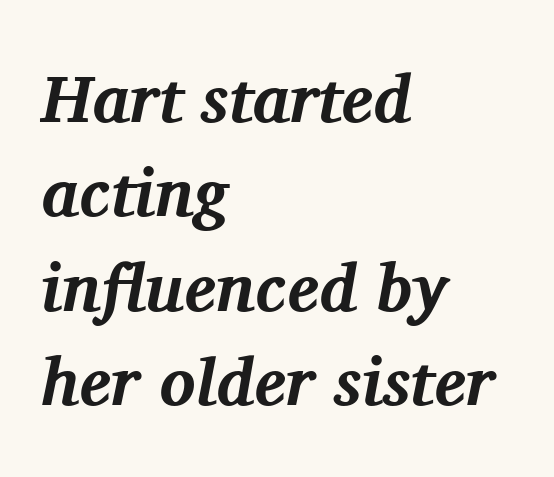
{"serif": "yes", "italic": "yes", "lean": "right", "slant_degrees": 11, "bold": "yes", "weight": "bold", "width": "normal", "stroke_contrast": "medium", "x_height": "medium", "monospaced": "no", "underline": "no", "align": "left", "line_spacing": "normal", "line_spacing_ratio": 1.41, "letter_spacing": "normal", "letter_spacing_em": 0.0, "glyph_px": 67}
